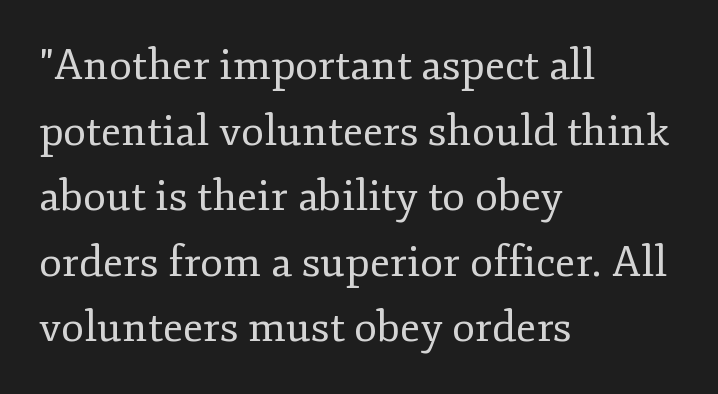
Q: Is the text bold? A: No.
Q: Is the text italic (slanted)? A: No, it is upright.
Q: Is the typeface a serif or a sans-serif typeface? A: Serif.
Q: Is the text underlined? A: No.
Q: How is the paragraph aligned? A: Left-aligned.
Q: Is the spacing between letters normal or unusually wide? A: Normal.
Q: Is the spacing between lines tight, normal or loose? A: Normal.
Q: Width (condensed, normal, or wide)? A: Normal.
Q: Stroke contrast? A: Low.
Q: x-height? A: Small.
Q: Monospaced? A: No.
